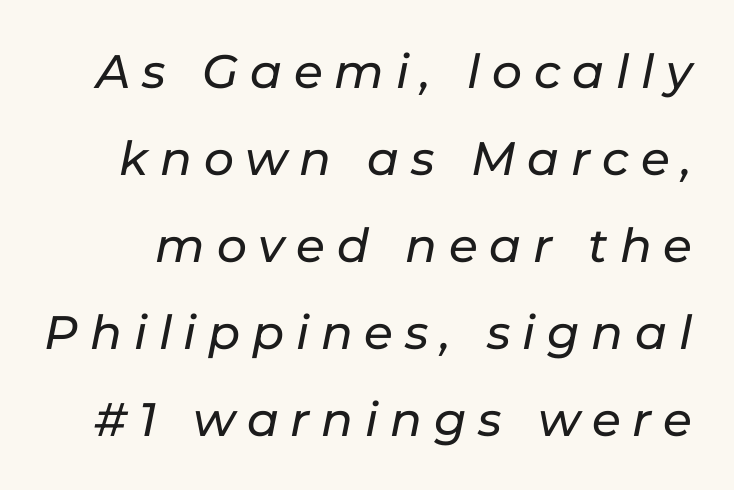
Q: Is the text italic (slanted)? A: Yes, it leans right by about 11 degrees.
Q: Is the text underlined? A: No.
Q: Is the spacing between letters normal or unusually wide? A: Unusually wide.
Q: Width (condensed, normal, or wide)? A: Normal.
Q: Stroke contrast? A: Low.
Q: x-height? A: Medium.
Q: Monospaced? A: No.
